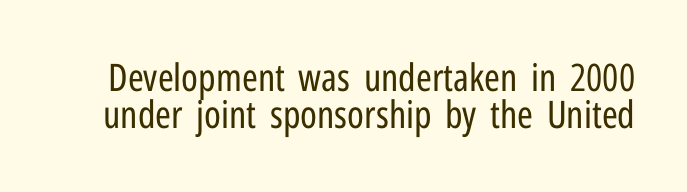
The image shows 38 px regular-weight, condensed sans-serif type, upright; set tight line spacing (0.97x), normal letter spacing, not underlined; low stroke contrast and a medium x-height.
